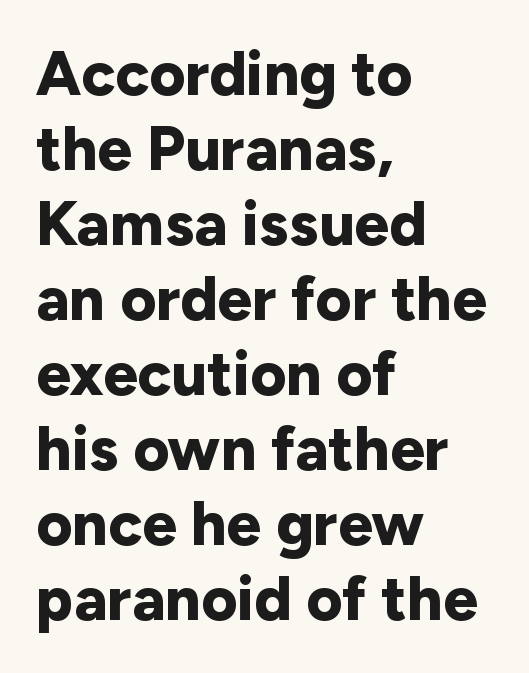
{"serif": "no", "italic": "no", "bold": "yes", "weight": "bold", "width": "normal", "stroke_contrast": "low", "x_height": "medium", "monospaced": "no", "underline": "no", "align": "left", "line_spacing_ratio": 1.21, "letter_spacing": "normal", "letter_spacing_em": 0.0, "glyph_px": 62}
